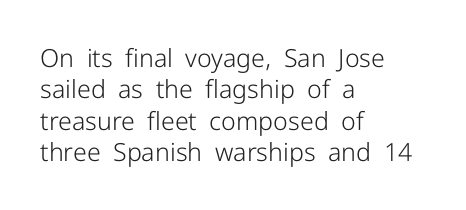
Q: Is the text bold? A: No.
Q: Is the text italic (slanted)? A: No, it is upright.
Q: Is the text underlined? A: No.
Q: How is the paragraph aligned? A: Left-aligned.
Q: Is the spacing between letters normal or unusually wide? A: Normal.
Q: Is the spacing between lines tight, normal or loose? A: Normal.
